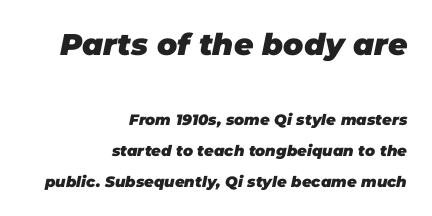
The image shows 30 px heavy type, italic (leaning right); set right-aligned, loose line spacing (2.05x), normal letter spacing, not underlined; the first (top) block is 2.0x larger; low stroke contrast and a large x-height.
